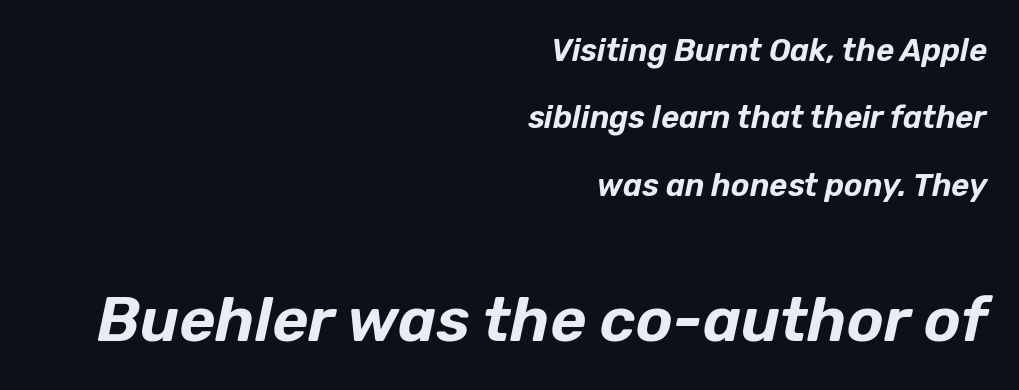
The image shows 62 px text type, italic (leaning right); set right-aligned, loose line spacing (2.17x), normal letter spacing, not underlined; the second (bottom) block is 2.0x larger; low stroke contrast and a medium x-height.
